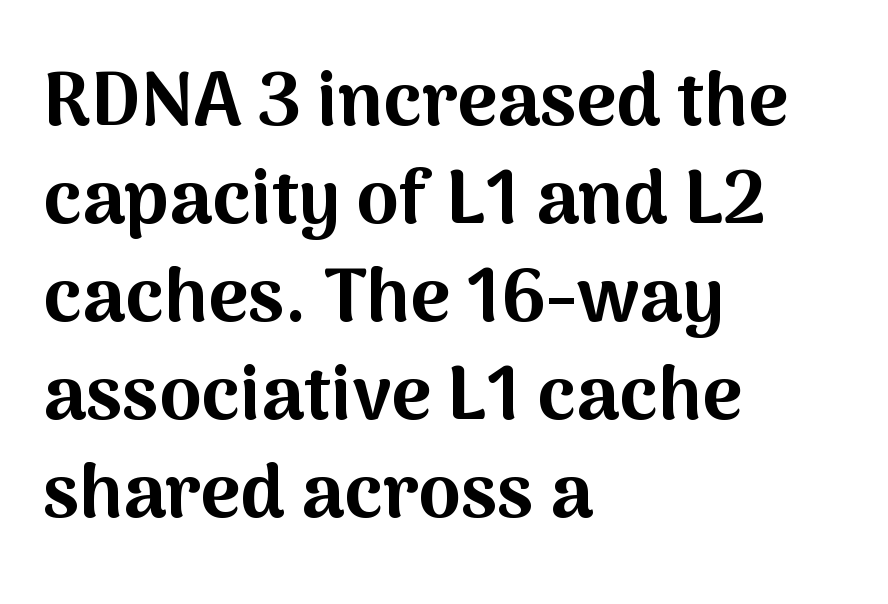
{"serif": "no", "italic": "no", "bold": "yes", "weight": "bold", "width": "normal", "stroke_contrast": "medium", "x_height": "medium", "monospaced": "no", "underline": "no", "align": "left", "line_spacing": "normal", "line_spacing_ratio": 1.29, "letter_spacing": "normal", "letter_spacing_em": 0.0, "glyph_px": 76}
